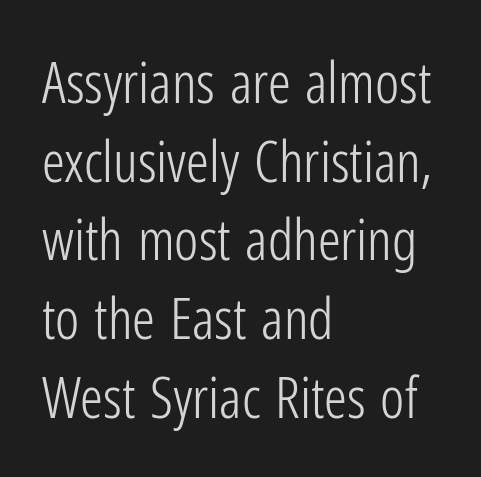
{"serif": "no", "italic": "no", "bold": "no", "weight": "light", "width": "condensed", "stroke_contrast": "low", "x_height": "medium", "monospaced": "no", "underline": "no", "align": "left", "line_spacing": "normal", "line_spacing_ratio": 1.38, "letter_spacing": "normal", "letter_spacing_em": 0.0, "glyph_px": 57}
